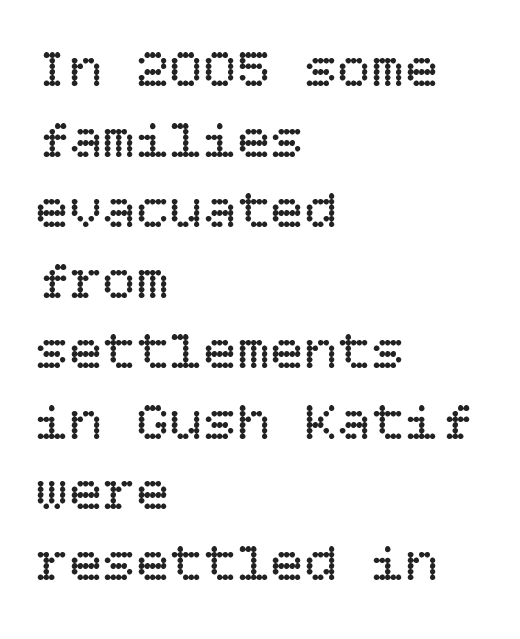
{"italic": "no", "bold": "no", "weight": "regular", "width": "normal", "stroke_contrast": "low", "x_height": "large", "underline": "no", "align": "left", "line_spacing": "normal", "line_spacing_ratio": 1.26, "letter_spacing": "normal", "letter_spacing_em": 0.0, "glyph_px": 56}
